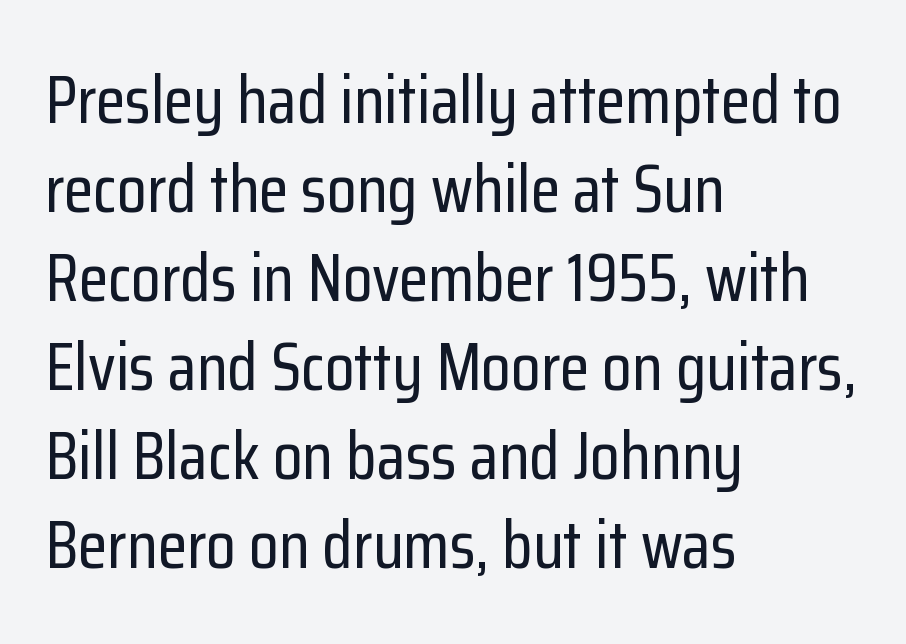
In terms of letterform style, serifs are entirely absent. The zone under the glyphs is completely vacant. Visually the block forms a straight wall on the left and a jagged coastline on the right. No extra tracking has been applied to these lines. Regarding leading, the lines here are spaced in the standard way.
